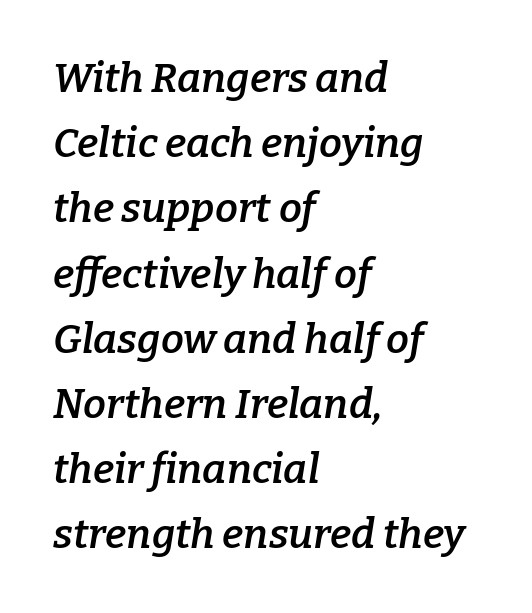
Q: Is the text bold? A: Semi-bold.
Q: Is the text italic (slanted)? A: Yes, it leans right by about 9 degrees.
Q: Is the typeface a serif or a sans-serif typeface? A: Serif.
Q: Is the text underlined? A: No.
Q: How is the paragraph aligned? A: Left-aligned.
Q: Is the spacing between letters normal or unusually wide? A: Normal.
Q: Is the spacing between lines tight, normal or loose? A: Normal.
Q: Width (condensed, normal, or wide)? A: Normal.
Q: Stroke contrast? A: Low.
Q: x-height? A: Medium.
Q: Monospaced? A: No.
